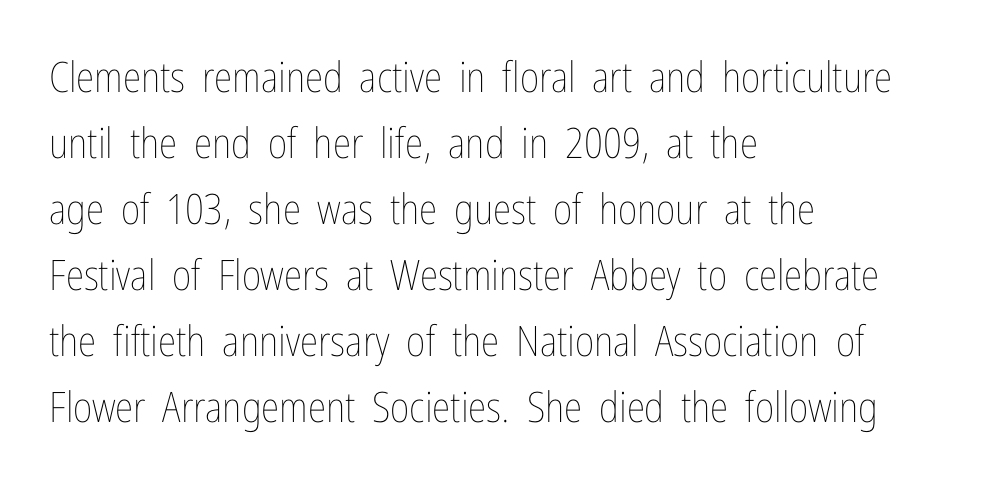
The image shows 42 px thin, condensed type, upright; set left-aligned, normal line spacing (1.57x), normal letter spacing, not underlined; low stroke contrast and a medium x-height.
